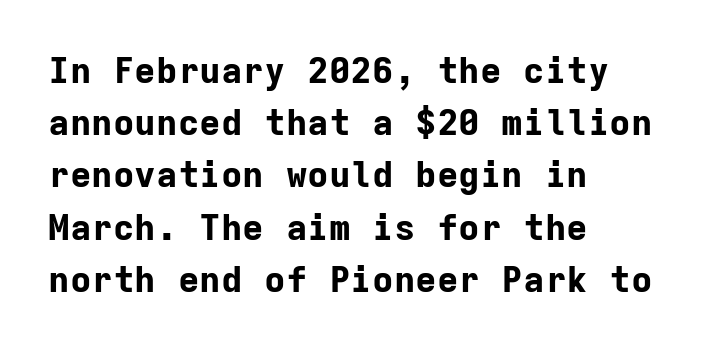
{"serif": "no", "italic": "no", "bold": "yes", "weight": "bold", "width": "normal", "stroke_contrast": "low", "x_height": "medium", "monospaced": "yes", "underline": "no", "align": "left", "line_spacing": "normal", "line_spacing_ratio": 1.45, "letter_spacing": "normal", "letter_spacing_em": 0.0, "glyph_px": 36}
